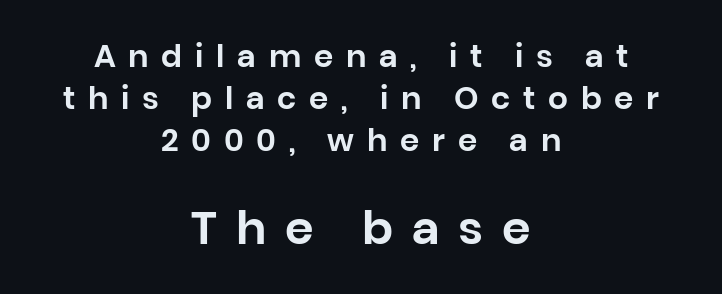
{"serif": "no", "italic": "no", "width": "normal", "stroke_contrast": "low", "x_height": "large", "monospaced": "no", "underline": "no", "align": "center", "line_spacing": "normal", "line_spacing_ratio": 1.35, "letter_spacing": "wide", "letter_spacing_em": 0.41, "larger_block": "second", "size_ratio": 1.48, "glyph_px": 46}
